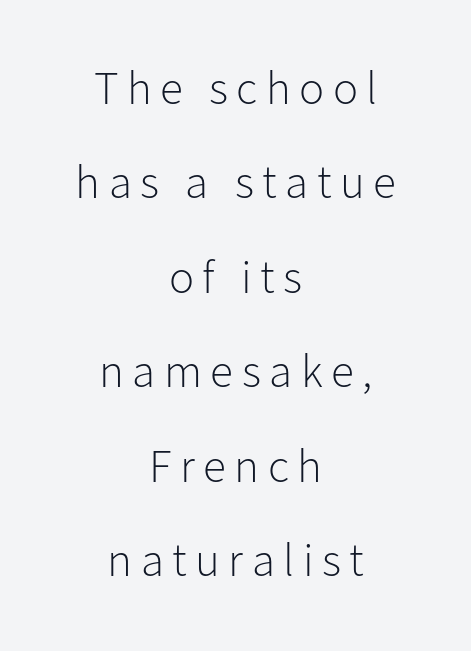
{"serif": "no", "italic": "no", "bold": "no", "weight": "light", "width": "normal", "stroke_contrast": "low", "x_height": "medium", "monospaced": "no", "underline": "no", "align": "center", "line_spacing": "loose", "line_spacing_ratio": 2.01, "glyph_px": 47}
